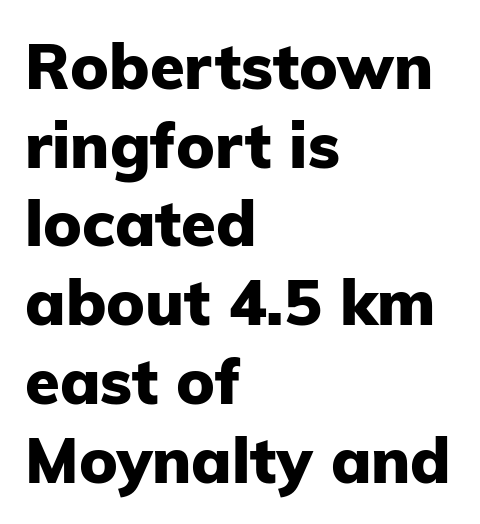
{"serif": "no", "italic": "no", "bold": "yes", "weight": "heavy", "width": "normal", "stroke_contrast": "low", "x_height": "medium", "monospaced": "no", "underline": "no", "align": "left", "line_spacing": "normal", "line_spacing_ratio": 1.25, "letter_spacing": "normal", "letter_spacing_em": 0.0, "glyph_px": 63}
